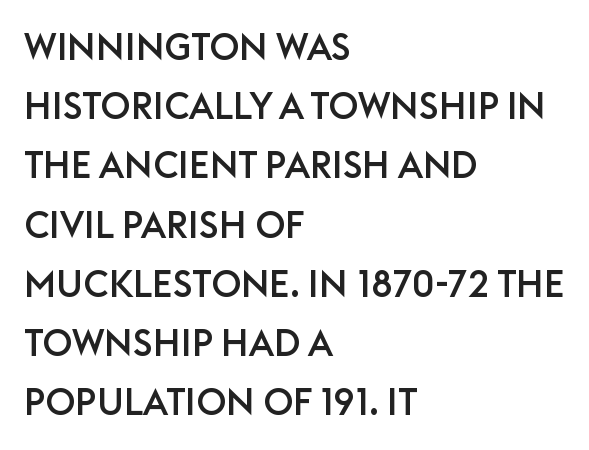
The image shows 37 px sans-serif type, upright; set left-aligned, normal line spacing (1.6x), normal letter spacing, not underlined; low stroke contrast and a large x-height.
